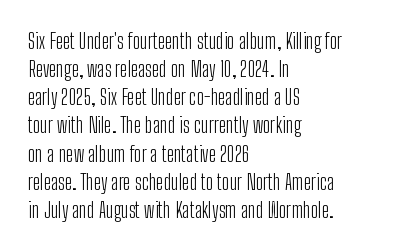
Q: Is the text bold? A: No.
Q: Is the text italic (slanted)? A: No, it is upright.
Q: Is the text underlined? A: No.
Q: How is the paragraph aligned? A: Left-aligned.
Q: Is the spacing between letters normal or unusually wide? A: Normal.
Q: Is the spacing between lines tight, normal or loose? A: Normal.
